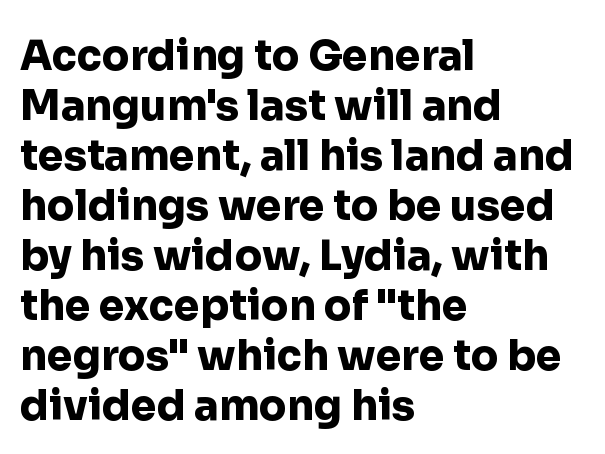
Q: Is the text bold? A: Yes.
Q: Is the text italic (slanted)? A: No, it is upright.
Q: Is the typeface a serif or a sans-serif typeface? A: Sans-serif.
Q: Is the text underlined? A: No.
Q: How is the paragraph aligned? A: Left-aligned.
Q: Is the spacing between letters normal or unusually wide? A: Normal.
Q: Width (condensed, normal, or wide)? A: Normal.
Q: Stroke contrast? A: Low.
Q: x-height? A: Medium.
Q: Monospaced? A: No.
